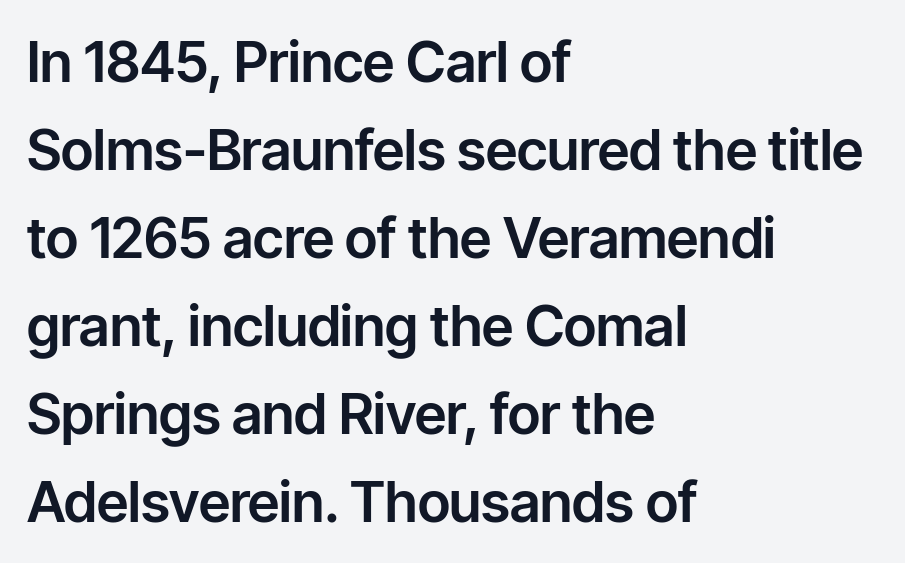
Q: Is the text italic (slanted)? A: No, it is upright.
Q: Is the typeface a serif or a sans-serif typeface? A: Sans-serif.
Q: Is the text underlined? A: No.
Q: How is the paragraph aligned? A: Left-aligned.
Q: Is the spacing between letters normal or unusually wide? A: Normal.
Q: Is the spacing between lines tight, normal or loose? A: Normal.
Q: Width (condensed, normal, or wide)? A: Normal.
Q: Stroke contrast? A: Low.
Q: x-height? A: Medium.
Q: Monospaced? A: No.
